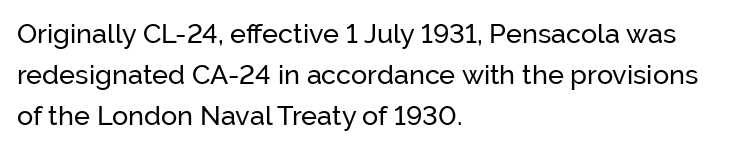
{"italic": "no", "underline": "no", "align": "left", "line_spacing": "normal", "line_spacing_ratio": 1.51, "letter_spacing": "normal", "letter_spacing_em": 0.0, "glyph_px": 27}
